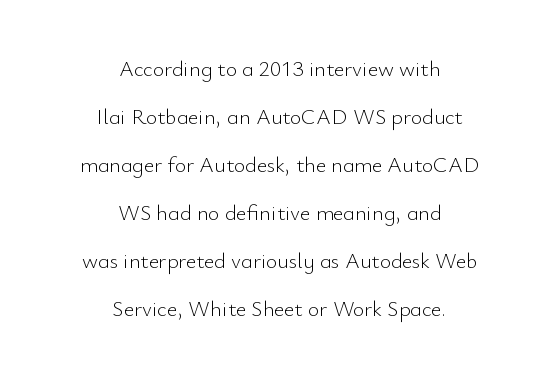
The image shows 22 px text type, upright; set centered, loose line spacing (2.18x), normal letter spacing, not underlined.
